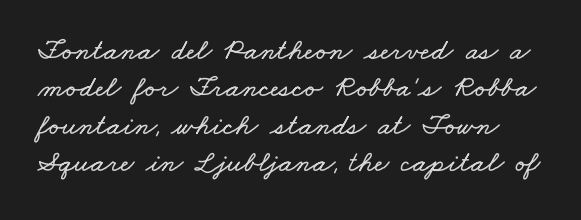
These lines are rendered in a variable-pitch font. Descenders are the only things crossing below the line. Does extra space separate the letters? No, they use regular spacing. Notice how descenders clear the ascenders below comfortably — that's standard leading.
